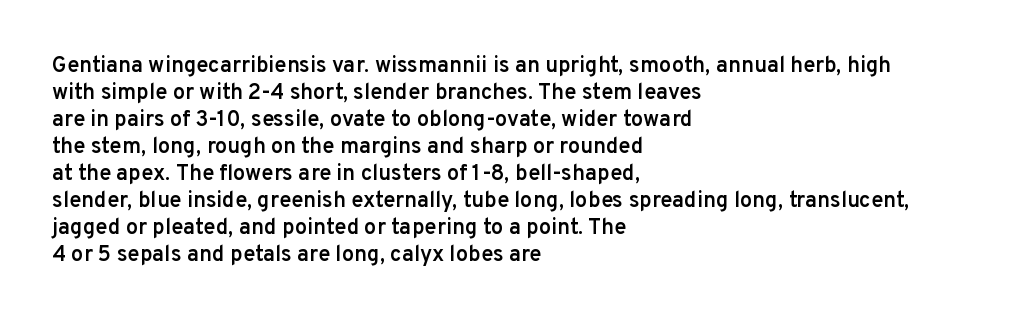
The gap between lines stays unmarked. Casual observation: everything's shoved over to the left. The glyphs have the mass of a demibold cut, below bold. The lettering stays uniformly vertical, giving the passage a roman look. Honestly, the letter spacing is just normal — you wouldn't notice it.
